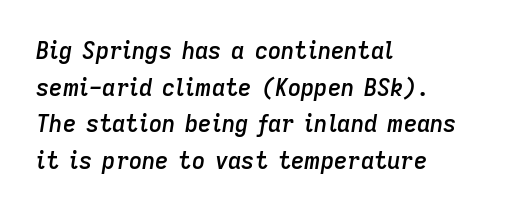
Q: Is the text bold? A: Semi-bold.
Q: Is the text italic (slanted)? A: Yes, it leans right by about 9 degrees.
Q: Is the text underlined? A: No.
Q: How is the paragraph aligned? A: Left-aligned.
Q: Is the spacing between letters normal or unusually wide? A: Normal.
Q: Is the spacing between lines tight, normal or loose? A: Normal.
